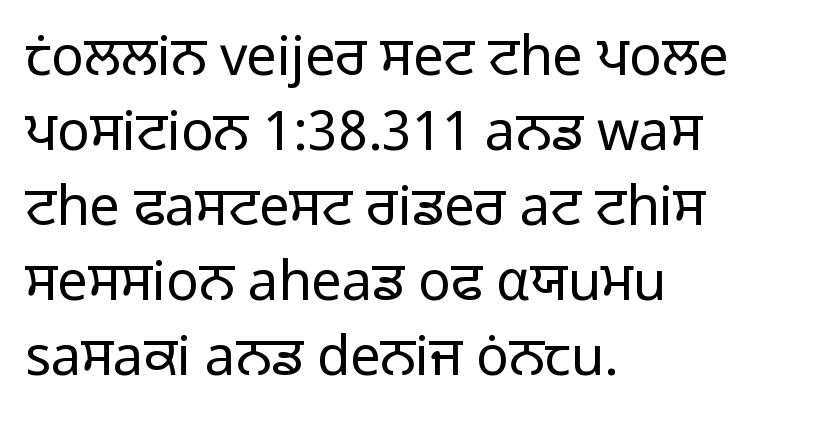
No letter is thick-stroked: the sample isn't bold. Vertically, the passage feels balanced, rows spaced as you'd expect. Type without underlining. This is sans-serif lettering, the kind often seen on screens and signage. Default kerning and tracking; the words read as compact shapes. The typography opts for an upright posture over an oblique one.
